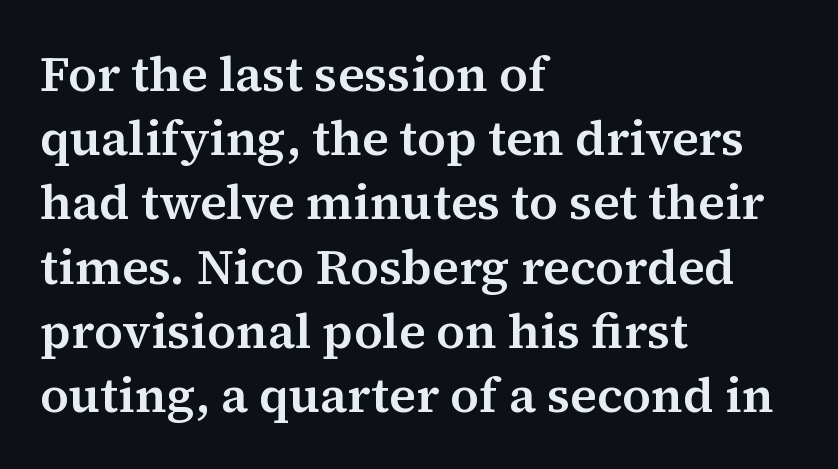
{"serif": "yes", "italic": "no", "width": "normal", "stroke_contrast": "medium", "x_height": "medium", "monospaced": "no", "underline": "no", "align": "left", "line_spacing": "normal", "line_spacing_ratio": 1.31, "letter_spacing": "normal", "letter_spacing_em": 0.0, "glyph_px": 49}
